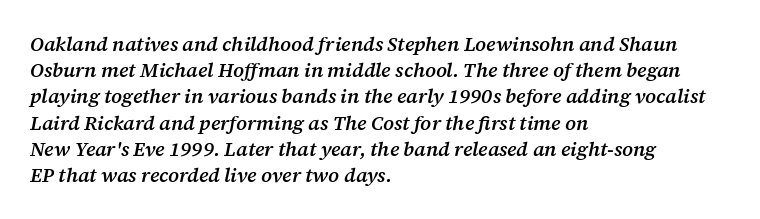
Q: Is the text bold? A: Semi-bold.
Q: Is the text italic (slanted)? A: Yes, it leans right by about 12 degrees.
Q: Is the text underlined? A: No.
Q: How is the paragraph aligned? A: Left-aligned.
Q: Is the spacing between letters normal or unusually wide? A: Normal.
Q: Is the spacing between lines tight, normal or loose? A: Normal.
